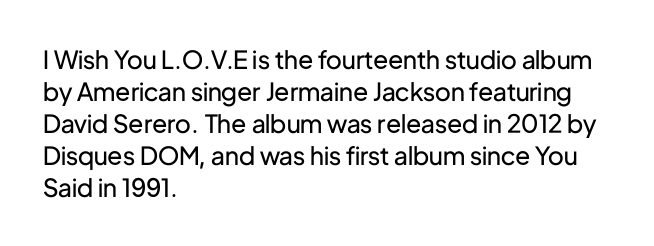
Glance below the letters and you will spot only blank space. The weight tops out at a normal text grade. Teacher's note: observe the even left margin — that is flush-left alignment. Interline gaps are of average width in this sample. In terms of posture, this sample is upright.
